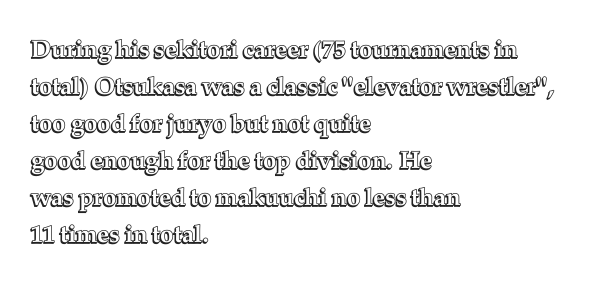
{"italic": "no", "underline": "no", "align": "left", "line_spacing": "normal", "line_spacing_ratio": 1.54, "letter_spacing": "normal", "letter_spacing_em": 0.0, "glyph_px": 24}
